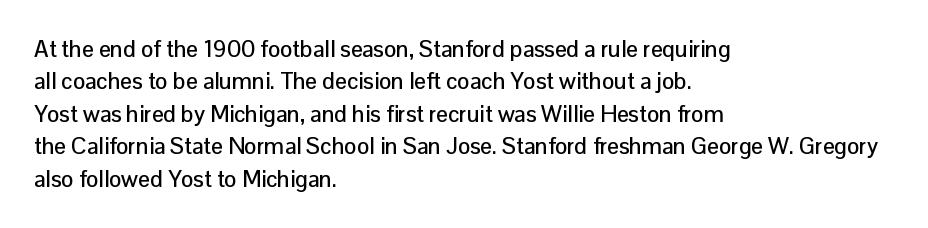
The image shows 23 px text type, upright; set left-aligned, normal line spacing (1.41x), normal letter spacing, not underlined.
